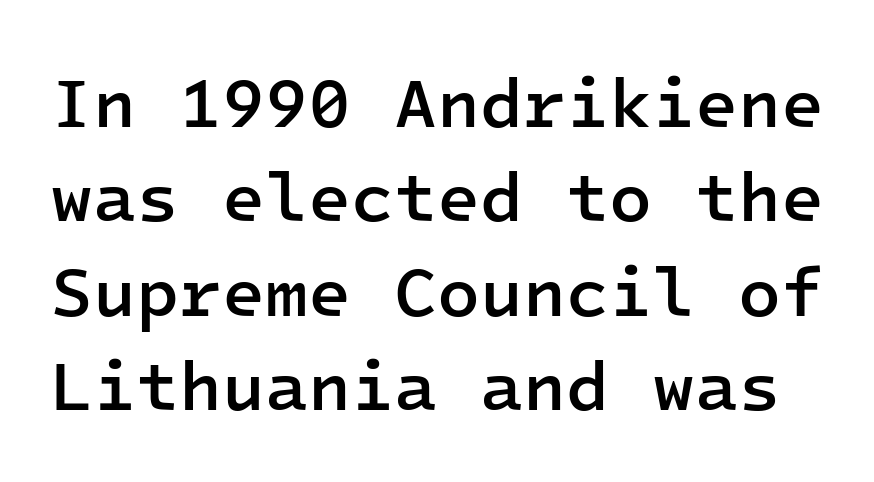
{"serif": "no", "italic": "no", "bold": "semi", "weight": "semibold", "width": "normal", "stroke_contrast": "low", "x_height": "medium", "monospaced": "yes", "underline": "no", "line_spacing": "normal", "line_spacing_ratio": 1.35, "letter_spacing": "normal", "letter_spacing_em": 0.0, "glyph_px": 70}
